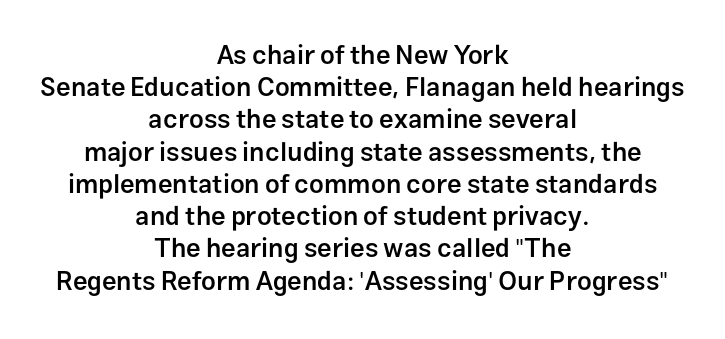
The image shows 26 px text type, upright; set centered, line spacing 1.24x, normal letter spacing, not underlined.
